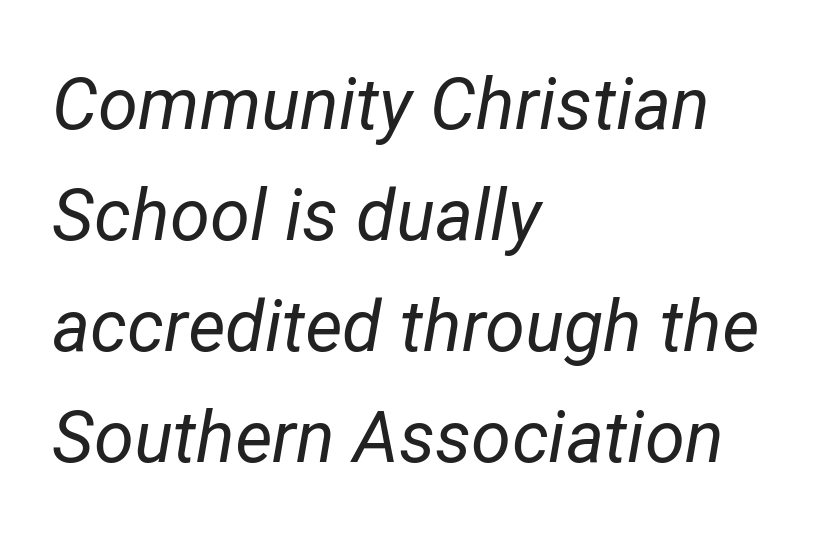
The image shows 72 px regular-weight type, italic (leaning right); set left-aligned, normal line spacing (1.54x), normal letter spacing, not underlined; low stroke contrast and a medium x-height.
